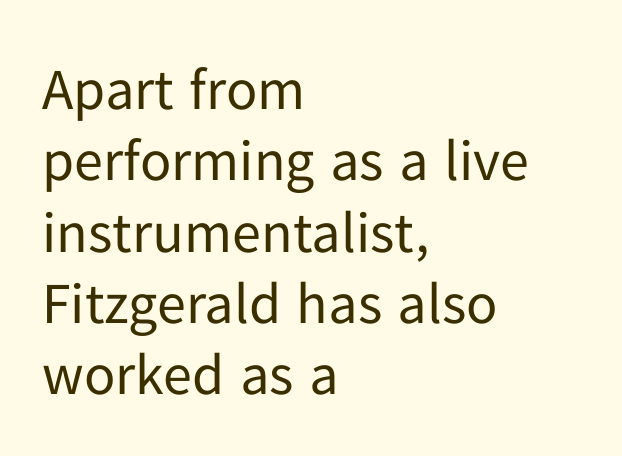
The space beneath each line is pristine and unruled. This is sans-serif lettering, the kind often seen on screens and signage. Designer's note — italics off, roman on. The letterforms sit at book weight or below. The type is set solid horizontally, with unmodified tracking.
